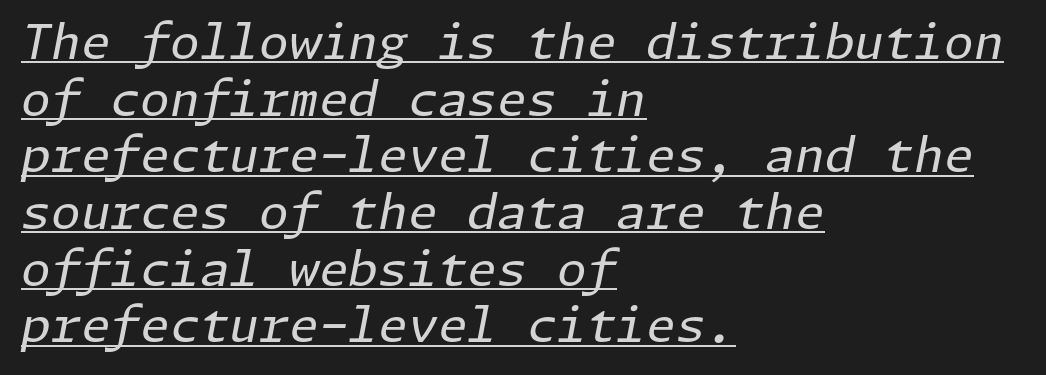
On a weight scale, this lands at 450 or below. The rendering applies a slant to the glyphs. A baseline rule has been typeset under these characters. What stands out about the letter spacing? Nothing — it is the standard amount. The typesetter chose a ragged-right arrangement here.
